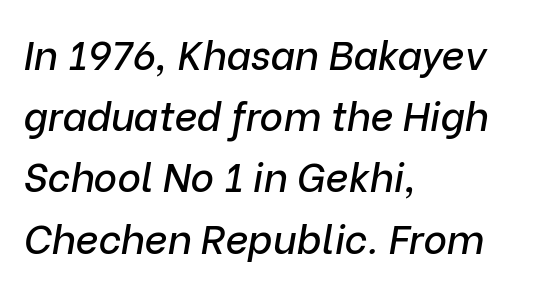
Quick note: italic. Is the block centered? No — it sits flush against the left margin. The face used here is proportionally spaced, like ordinary book or web type. Glyph-to-glyph distance matches everyday printed text. Descenders hang freely into open space. Horizontal bands of white between lines are of average thickness.
